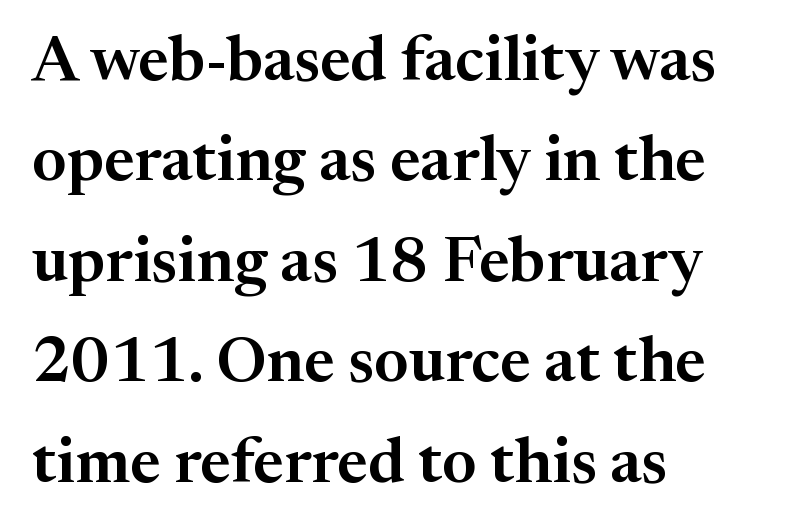
Each new line begins a customary step beneath the previous one. This is serif lettering, the kind often seen in printed books. In terms of posture, this sample is upright. This sample has the flowing, uneven cadence of proportional lettering.
